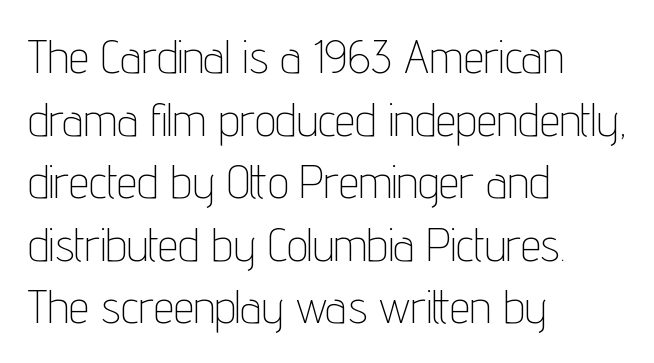
{"serif": "no", "italic": "no", "bold": "no", "weight": "thin", "width": "condensed", "stroke_contrast": "low", "x_height": "medium", "monospaced": "no", "underline": "no", "align": "left", "line_spacing": "normal", "line_spacing_ratio": 1.36, "letter_spacing": "normal", "letter_spacing_em": 0.0, "glyph_px": 46}
